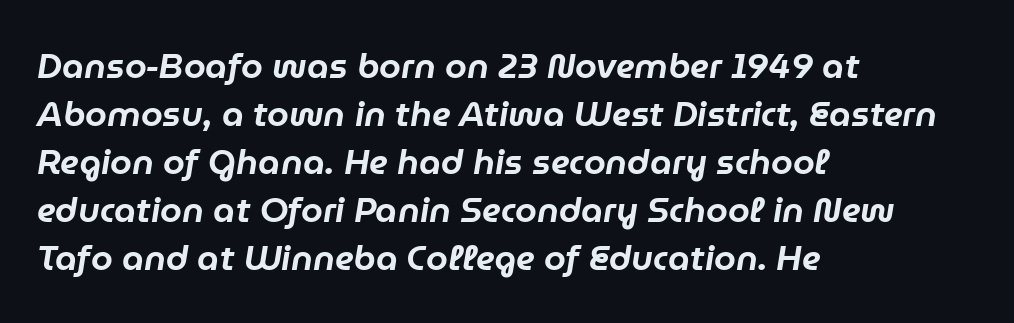
Q: Is the text italic (slanted)? A: Yes, it leans right by about 9 degrees.
Q: Is the text underlined? A: No.
Q: How is the paragraph aligned? A: Left-aligned.
Q: Is the spacing between letters normal or unusually wide? A: Normal.
Q: Is the spacing between lines tight, normal or loose? A: Normal.
Q: Width (condensed, normal, or wide)? A: Normal.
Q: Stroke contrast? A: Low.
Q: x-height? A: Medium.
Q: Monospaced? A: No.
